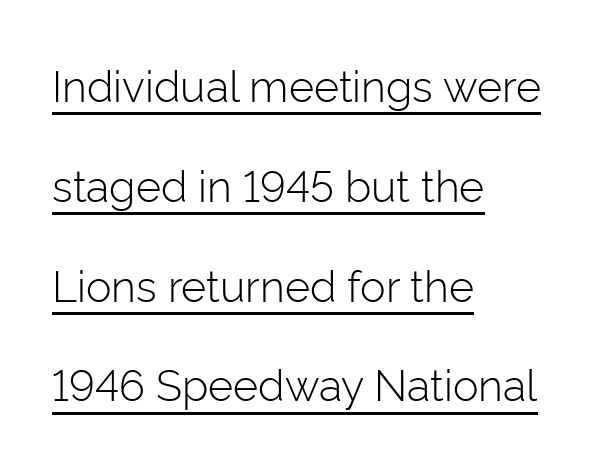
Stems and bowls with no extra thickness — not bold. This rendering employs a face without finishing strokes, i.e., a sans-serif. How would I describe the line gaps? Wide and relaxed. This is roman type, the default non-slanted kind. Words appear dense and cohesive because spacing is normal. You could not count columns in this text — the font is proportionally spaced.
